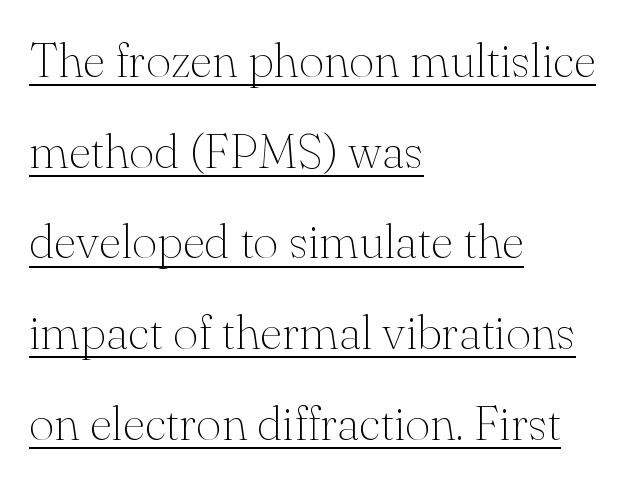
Q: Is the text bold? A: No.
Q: Is the text italic (slanted)? A: No, it is upright.
Q: Is the typeface a serif or a sans-serif typeface? A: Serif.
Q: Is the text underlined? A: Yes.
Q: How is the paragraph aligned? A: Left-aligned.
Q: Is the spacing between letters normal or unusually wide? A: Normal.
Q: Width (condensed, normal, or wide)? A: Normal.
Q: Stroke contrast? A: Medium.
Q: x-height? A: Small.
Q: Monospaced? A: No.
